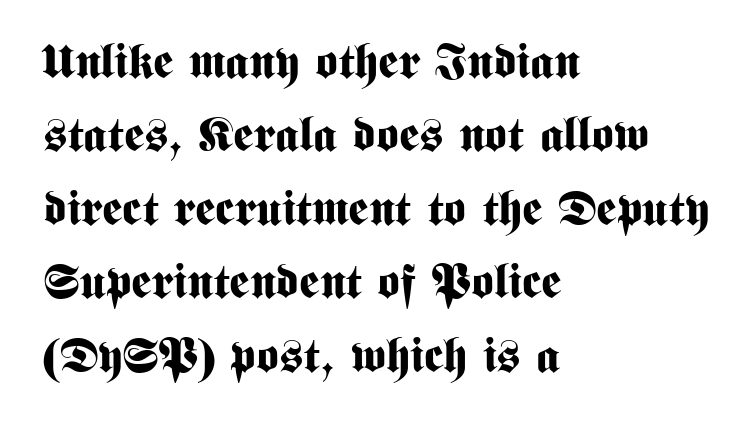
Q: Is the text bold? A: Yes.
Q: Is the text italic (slanted)? A: No, it is upright.
Q: Is the typeface a serif or a sans-serif typeface? A: Sans-serif.
Q: Is the text underlined? A: No.
Q: How is the paragraph aligned? A: Left-aligned.
Q: Is the spacing between letters normal or unusually wide? A: Normal.
Q: Is the spacing between lines tight, normal or loose? A: Normal.
Q: Width (condensed, normal, or wide)? A: Condensed.
Q: Stroke contrast? A: Medium.
Q: x-height? A: Medium.
Q: Monospaced? A: No.
